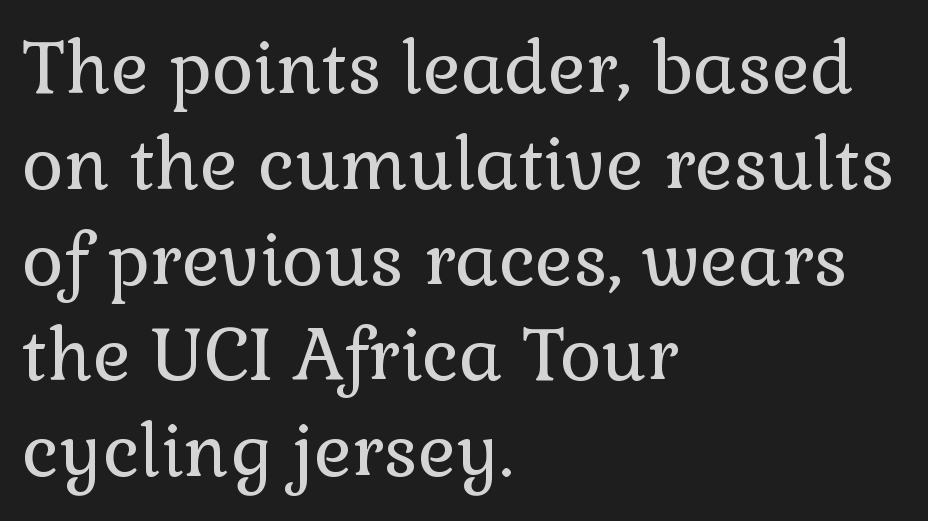
Is the letter spacing exaggerated? No — it looks like the ordinary default. On a weight scale, this lands at 450 or below. Left-aligned paragraph, ragged on the right. Note the varied advance widths — an 'i' is clearly narrower than an 'm'. How would I describe the line gaps? Plain and ordinary. When letters stand straight like this, we call the style roman or upright.
